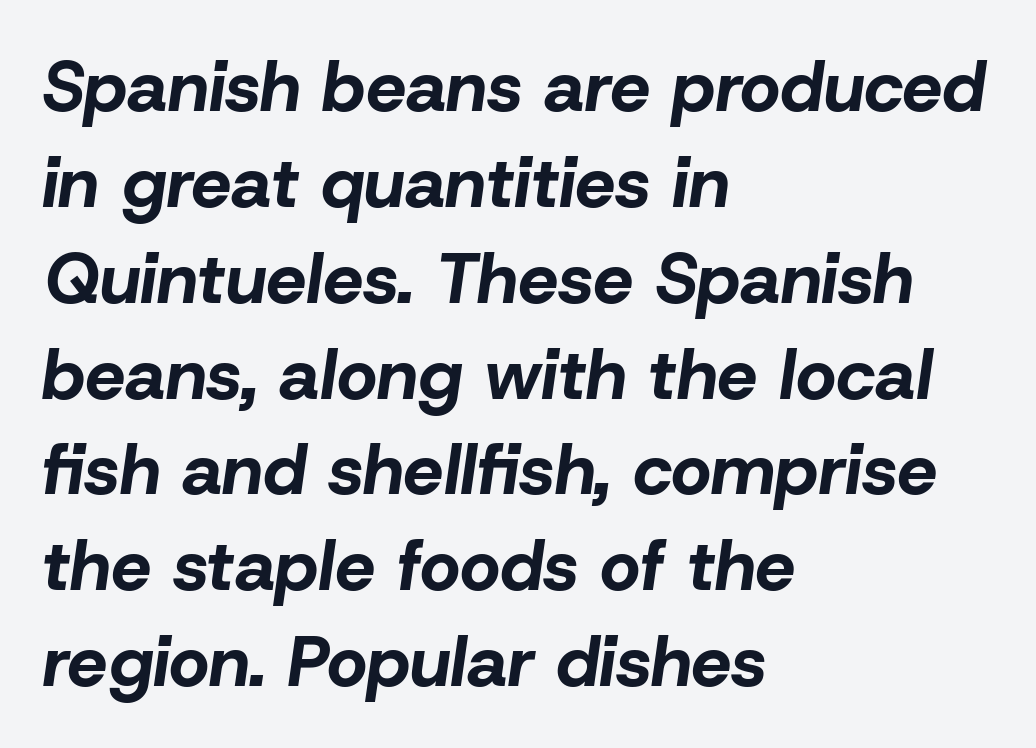
Characters follow at the spacing the type designer built in. The rendering uses a bold face; every stroke is thick and dark. The vertical gap from one line to the next is medium. Notice how the passage keeps a crisp vertical edge on the left only.
